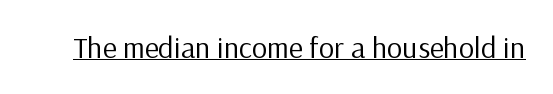
Q: Is the text bold? A: No.
Q: Is the text italic (slanted)? A: No, it is upright.
Q: Is the typeface a serif or a sans-serif typeface? A: Sans-serif.
Q: Is the text underlined? A: Yes.
Q: Is the spacing between letters normal or unusually wide? A: Normal.
Q: Width (condensed, normal, or wide)? A: Normal.
Q: Stroke contrast? A: Low.
Q: x-height? A: Medium.
Q: Monospaced? A: No.
